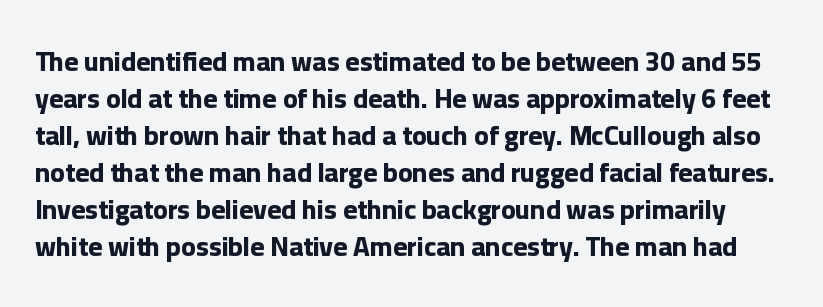
{"italic": "no", "bold": "yes", "underline": "no", "line_spacing": "normal", "line_spacing_ratio": 1.37, "letter_spacing": "normal", "letter_spacing_em": 0.0, "glyph_px": 27}
